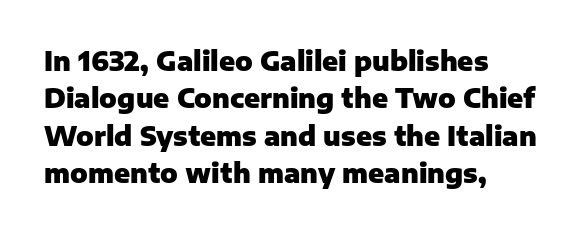
The image shows 26 px bold type, upright; set left-aligned, normal line spacing (1.44x), normal letter spacing, not underlined.
